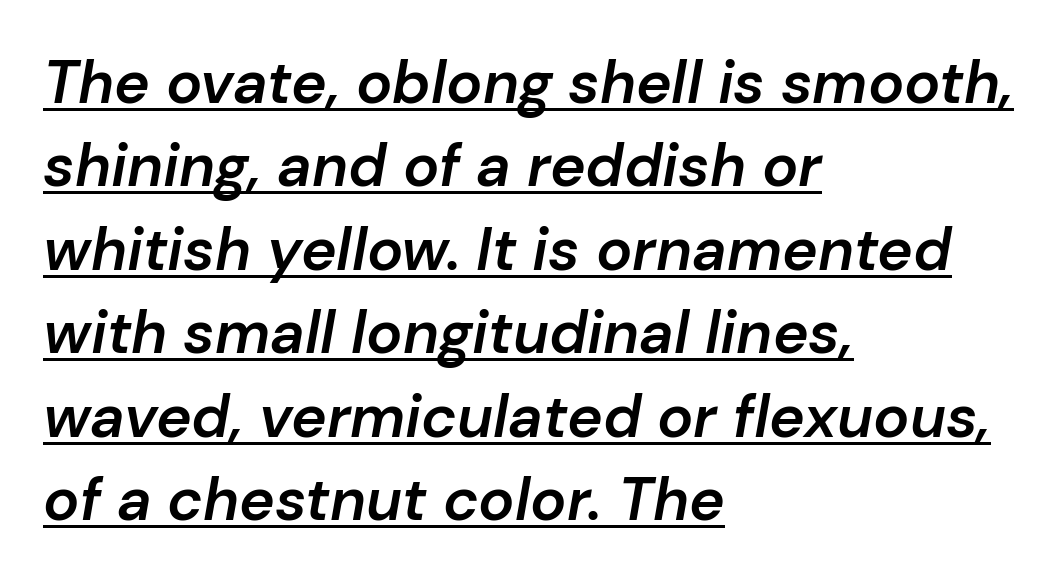
The image shows 60 px semibold type, italic (leaning right); set left-aligned, normal line spacing (1.39x), normal letter spacing, underlined; low stroke contrast and a medium x-height.
